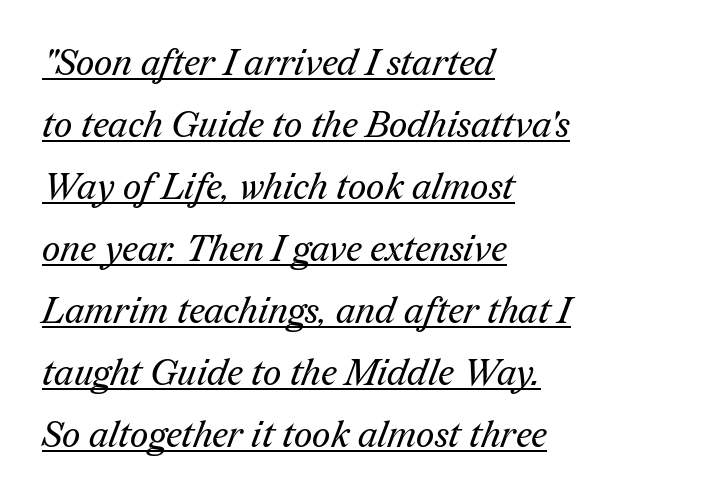
Q: Is the text bold? A: No.
Q: Is the typeface a serif or a sans-serif typeface? A: Serif.
Q: Is the text underlined? A: Yes.
Q: How is the paragraph aligned? A: Left-aligned.
Q: Is the spacing between letters normal or unusually wide? A: Normal.
Q: Width (condensed, normal, or wide)? A: Normal.
Q: Stroke contrast? A: Medium.
Q: x-height? A: Medium.
Q: Monospaced? A: No.
